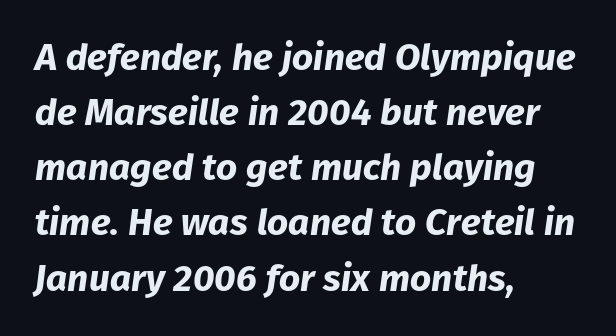
Q: Is the text bold? A: Yes.
Q: Is the text italic (slanted)? A: Yes, it leans right by about 8 degrees.
Q: Is the text underlined? A: No.
Q: How is the paragraph aligned? A: Left-aligned.
Q: Is the spacing between letters normal or unusually wide? A: Normal.
Q: Is the spacing between lines tight, normal or loose? A: Normal.
Q: Width (condensed, normal, or wide)? A: Normal.
Q: Stroke contrast? A: Low.
Q: x-height? A: Medium.
Q: Monospaced? A: No.
